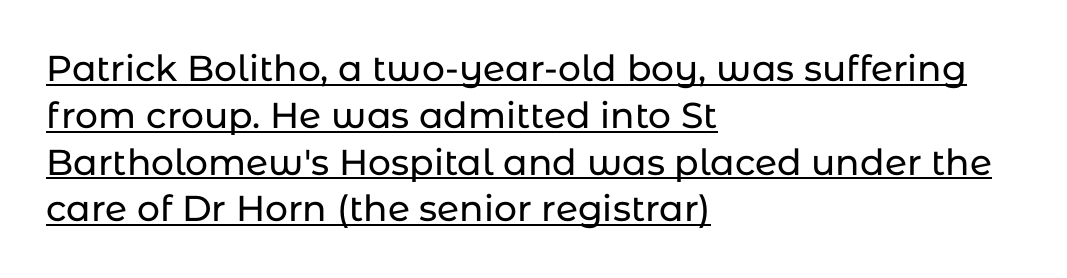
The image shows 36 px sans-serif type, upright; set left-aligned, normal line spacing (1.3x), normal letter spacing, underlined; low stroke contrast and a medium x-height.
